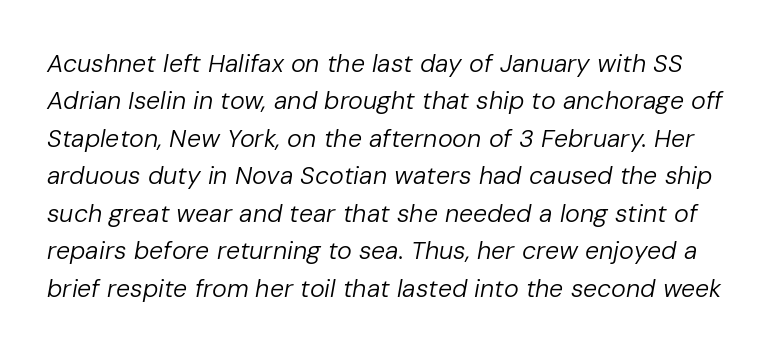
A typesetter would mark this as italic. Check under the words: just untouched page. Honestly, the letter spacing is just normal — you wouldn't notice it. The font is comparable to plain body text, perhaps lighter. Rows of type keep a routine distance in the vertical direction.
